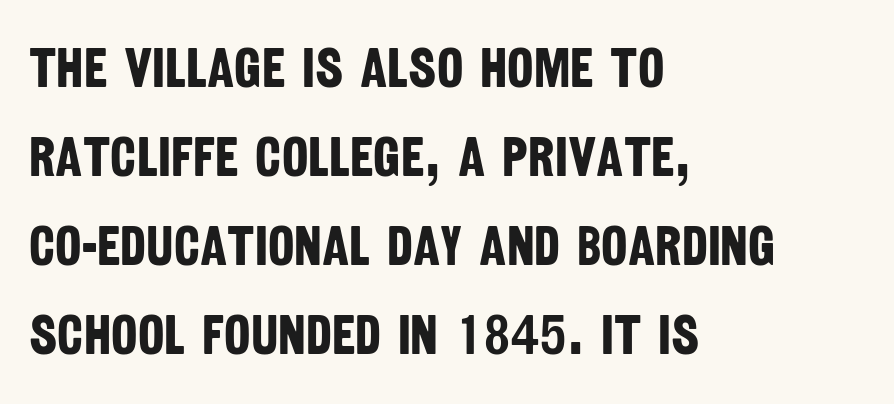
The image shows 56 px bold, condensed sans-serif type; set left-aligned, normal line spacing (1.59x), normal letter spacing, not underlined; low stroke contrast and a large x-height.
